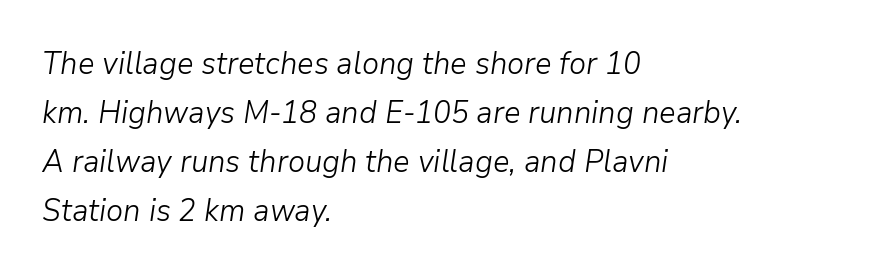
The gap between lines stays unmarked. Looks like regular typesetting: each glyph gets only the width it needs. Slant detected: the letters are inclined. The strokes are not fattened; the text isn't bold.
